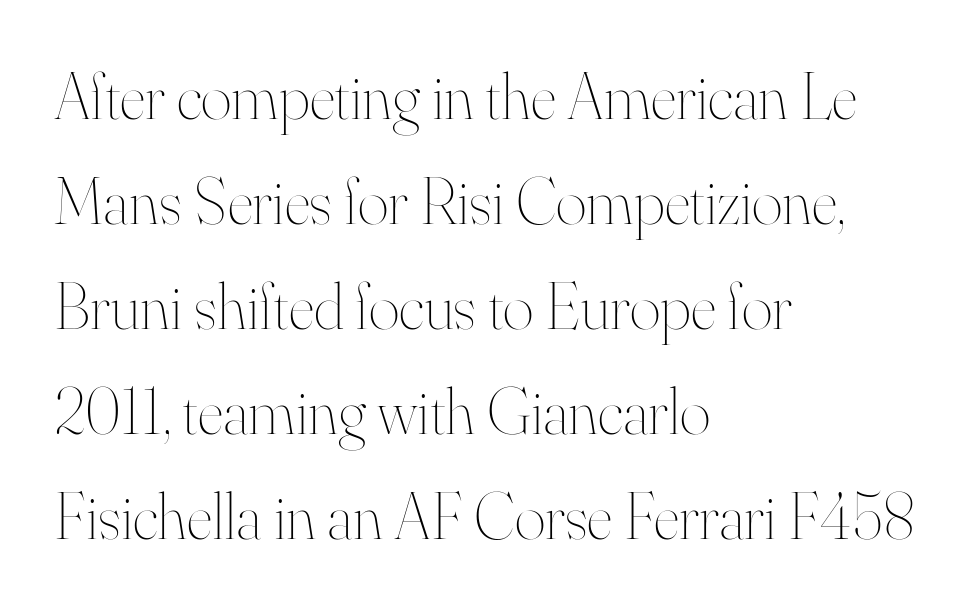
{"italic": "no", "bold": "no", "weight": "thin", "width": "normal", "stroke_contrast": "high", "x_height": "small", "monospaced": "no", "underline": "no", "align": "left", "line_spacing": "normal", "line_spacing_ratio": 1.59, "letter_spacing": "normal", "letter_spacing_em": 0.0, "glyph_px": 66}
